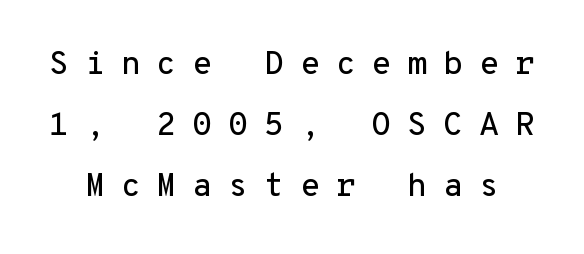
The image shows 33 px sans-serif type, upright, monospaced; set line spacing 1.85x, unusually wide letter spacing (+0.47 em), not underlined; low stroke contrast and a medium x-height.
